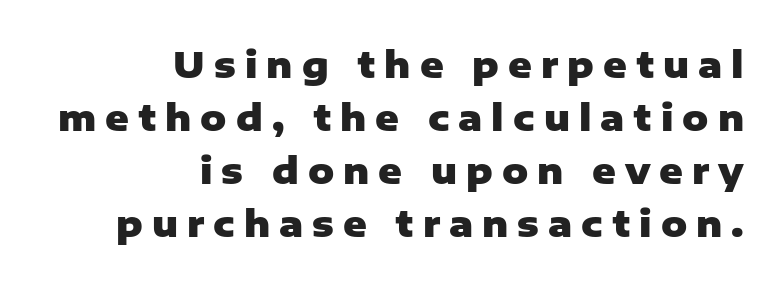
Q: Is the text bold? A: Yes.
Q: Is the text italic (slanted)? A: No, it is upright.
Q: Is the typeface a serif or a sans-serif typeface? A: Sans-serif.
Q: Is the text underlined? A: No.
Q: How is the paragraph aligned? A: Right-aligned.
Q: Is the spacing between letters normal or unusually wide? A: Unusually wide.
Q: Is the spacing between lines tight, normal or loose? A: Normal.
Q: Width (condensed, normal, or wide)? A: Normal.
Q: Stroke contrast? A: Low.
Q: x-height? A: Medium.
Q: Monospaced? A: No.
